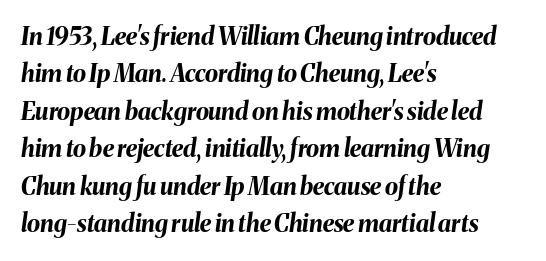
Designer's note — italics engaged. Compared with typical body copy, the letter spacing here is the same. The font is running at its bold setting. Vertically, the passage feels balanced, rows spaced as you'd expect. Check the space under the baseline: it is left empty. A classic flush-left, rag-right setting is used for this passage.
